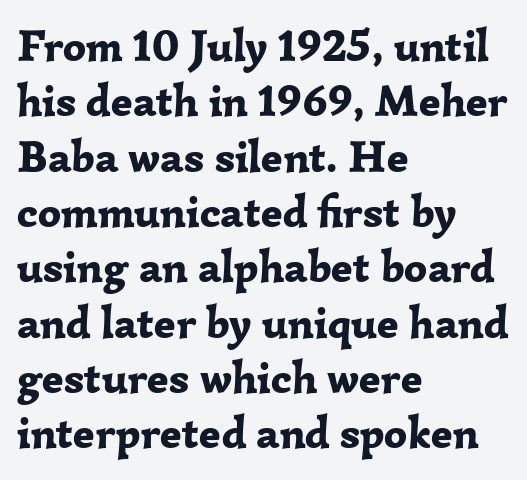
The image shows 45 px bold serif type, upright; set left-aligned, line spacing 1.23x, normal letter spacing, not underlined; low stroke contrast and a medium x-height.
